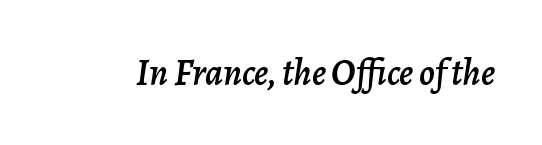
The image shows 37 px text type, italic (leaning right); set normal letter spacing, not underlined; low stroke contrast and a medium x-height.
